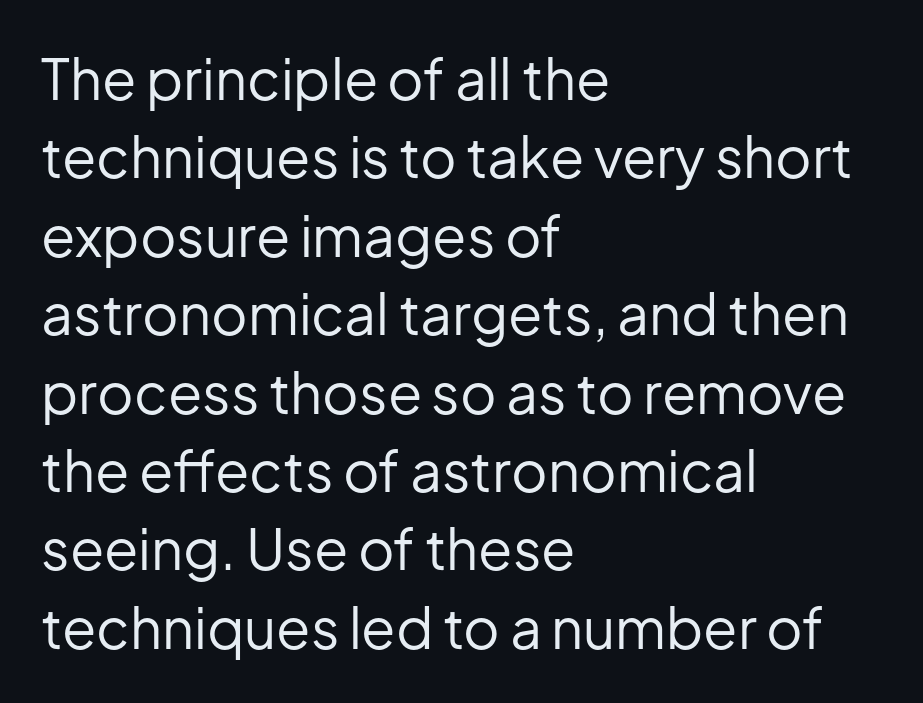
Lines of text with bare space underneath. A typesetter would call this proportional, since set widths differ per character. Summary of vertical rhythm: regular, with standard interline spacing. Compared with typical body copy, the letter spacing here is the same. This is sans-serif lettering, the kind often seen on screens and signage.
